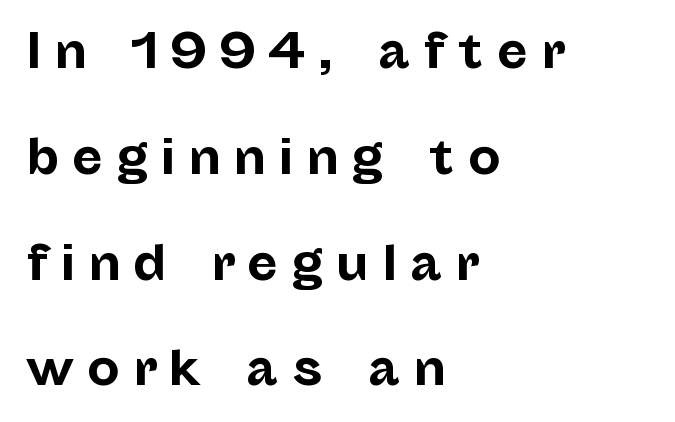
Q: Is the text bold? A: Yes.
Q: Is the text italic (slanted)? A: No, it is upright.
Q: Is the typeface a serif or a sans-serif typeface? A: Sans-serif.
Q: Is the text underlined? A: No.
Q: How is the paragraph aligned? A: Left-aligned.
Q: Is the spacing between letters normal or unusually wide? A: Unusually wide.
Q: Is the spacing between lines tight, normal or loose? A: Loose.
Q: Width (condensed, normal, or wide)? A: Normal.
Q: Stroke contrast? A: Low.
Q: x-height? A: Medium.
Q: Monospaced? A: No.
